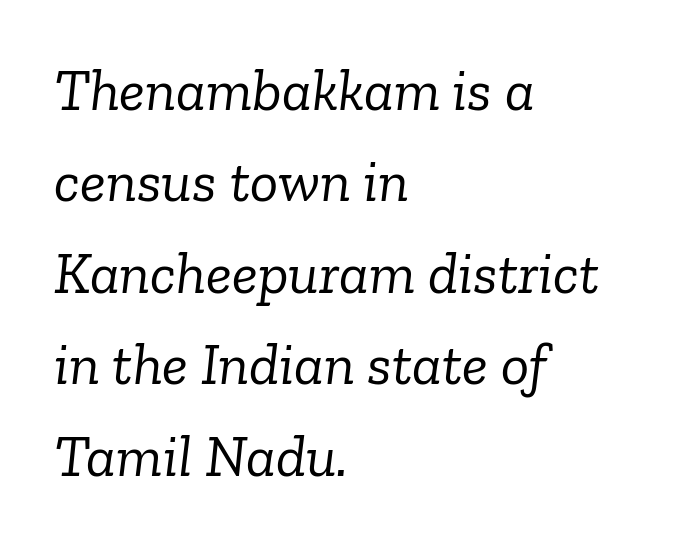
{"serif": "yes", "italic": "yes", "lean": "right", "slant_degrees": 6, "bold": "no", "weight": "light", "width": "normal", "stroke_contrast": "low", "x_height": "medium", "monospaced": "no", "underline": "no", "align": "left", "line_spacing": "normal", "line_spacing_ratio": 1.55, "letter_spacing": "normal", "letter_spacing_em": 0.0, "glyph_px": 59}
